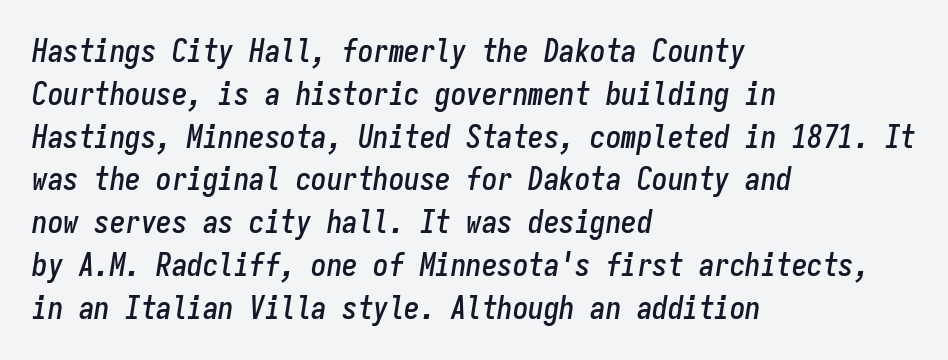
{"italic": "yes", "lean": "right", "slant_degrees": 9, "width": "condensed", "stroke_contrast": "low", "x_height": "medium", "monospaced": "yes", "underline": "no", "align": "left", "line_spacing": "normal", "line_spacing_ratio": 1.38, "letter_spacing": "normal", "letter_spacing_em": 0.0, "glyph_px": 31}
